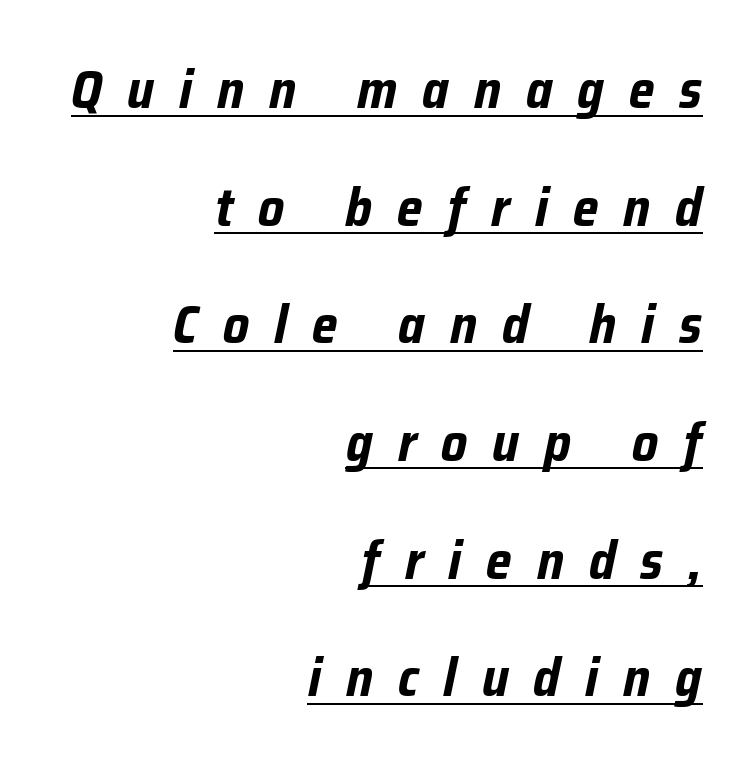
The image shows 53 px bold, condensed type, italic (leaning right); set right-aligned, loose line spacing (2.22x), unusually wide letter spacing (+0.47 em), underlined; low stroke contrast and a medium x-height.
